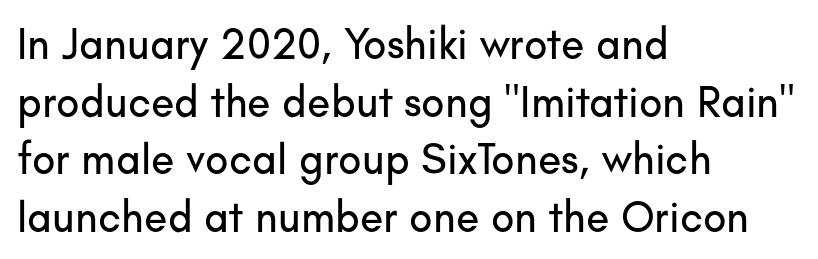
Each new line begins a customary step beneath the previous one. Honestly, there is no underline to notice here at all. Think of a printed novel: that variable character pitch is what you see here. Tall strokes in this sample are plumb rather than angled. This rendering uses left alignment, leaving the right contour irregular.
